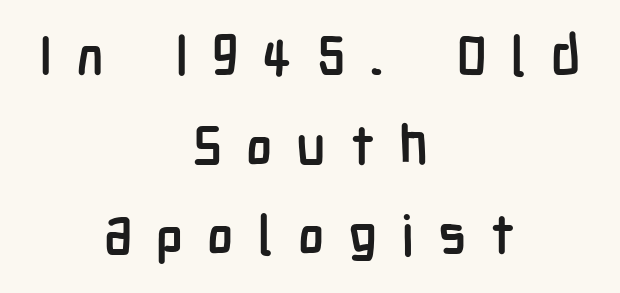
Varying glyph widths throughout — classic text-font behaviour. A typesetter would label this face a sans. Its strokes are broad and dark, the hallmark of bold type. The space directly below the letters is spotless.
